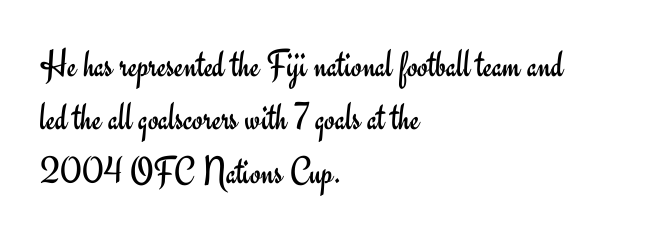
Descenders are the only things crossing below the line. The paragraph has a hard left edge and a soft right edge. Regular leading.
